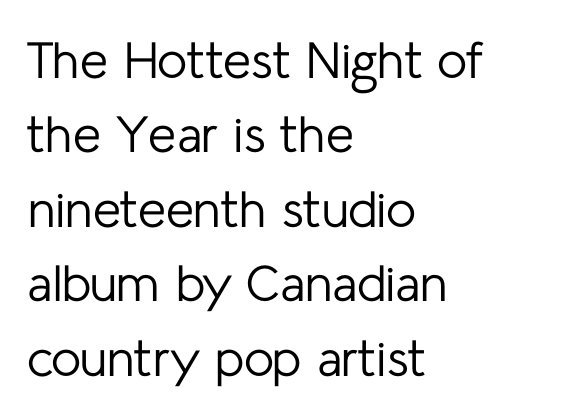
Q: Is the text bold? A: No.
Q: Is the text italic (slanted)? A: No, it is upright.
Q: Is the typeface a serif or a sans-serif typeface? A: Sans-serif.
Q: Is the text underlined? A: No.
Q: How is the paragraph aligned? A: Left-aligned.
Q: Is the spacing between letters normal or unusually wide? A: Normal.
Q: Is the spacing between lines tight, normal or loose? A: Normal.
Q: Width (condensed, normal, or wide)? A: Normal.
Q: Stroke contrast? A: Low.
Q: x-height? A: Medium.
Q: Monospaced? A: No.
